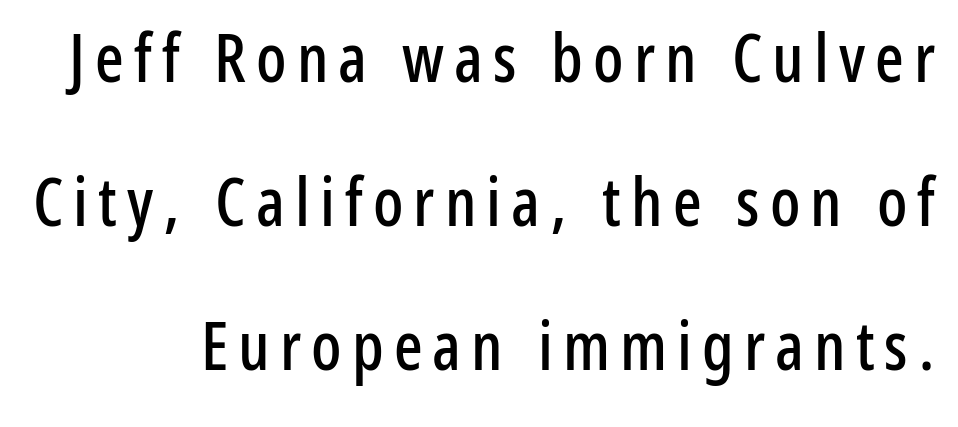
Q: Is the text italic (slanted)? A: No, it is upright.
Q: Is the typeface a serif or a sans-serif typeface? A: Sans-serif.
Q: Is the text underlined? A: No.
Q: Is the spacing between lines tight, normal or loose? A: Loose.
Q: Width (condensed, normal, or wide)? A: Condensed.
Q: Stroke contrast? A: Low.
Q: x-height? A: Medium.
Q: Monospaced? A: No.
